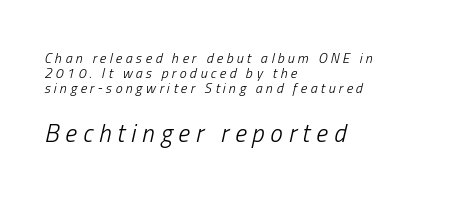
Q: Is the text bold? A: No.
Q: Is the text italic (slanted)? A: Yes, it leans right by about 13 degrees.
Q: Is the text underlined? A: No.
Q: How is the paragraph aligned? A: Left-aligned.
Q: Is the spacing between letters normal or unusually wide? A: Unusually wide.
Q: Is the spacing between lines tight, normal or loose? A: Tight.
Q: Which block of text is set in a larger size, the first (top) or the second (bottom)? A: The second (bottom) one.
